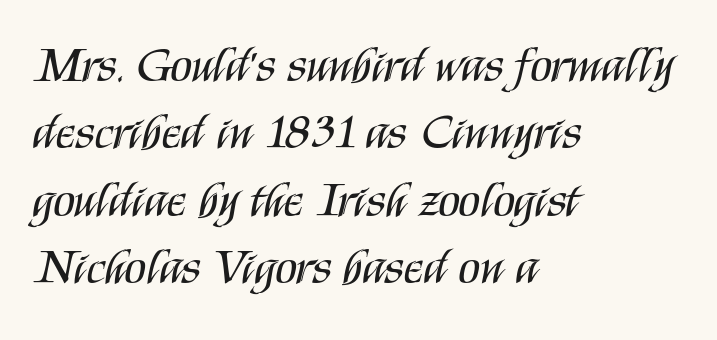
{"serif": "no", "bold": "no", "weight": "regular", "width": "condensed", "stroke_contrast": "medium", "x_height": "large", "monospaced": "no", "underline": "no", "align": "left", "line_spacing": "normal", "line_spacing_ratio": 1.35, "letter_spacing": "normal", "letter_spacing_em": 0.0, "glyph_px": 50}
